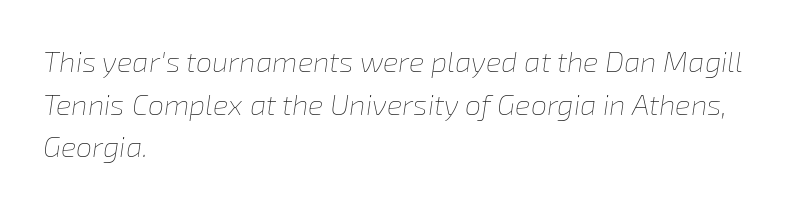
The passage shown is not underscored anywhere. The ragged edge is on the right, which tells us the setting is flush left. The lines sit at an ordinary, default distance from one another. Looks like regular typesetting: each glyph gets only the width it needs. Default kerning and tracking; the words read as compact shapes. Weight class: somewhere from thin through regular.
